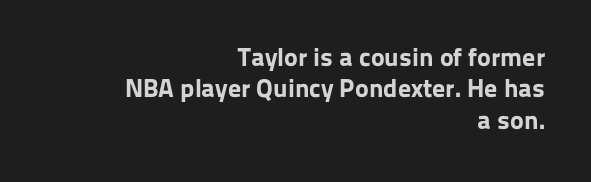
{"italic": "no", "bold": "yes", "underline": "no", "align": "right", "line_spacing_ratio": 1.21, "letter_spacing": "normal", "letter_spacing_em": 0.0, "glyph_px": 26}
